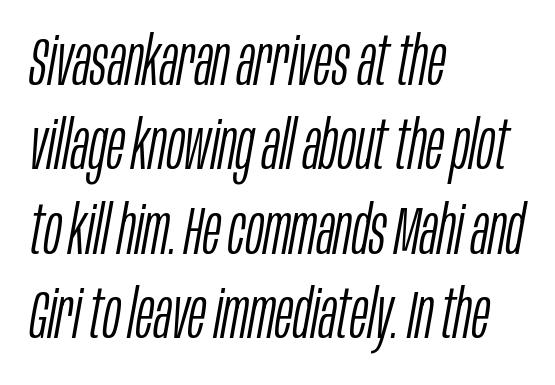
The image shows 68 px light, condensed type, italic (leaning right); set left-aligned, line spacing 1.24x, normal letter spacing, not underlined; low stroke contrast and a large x-height.
